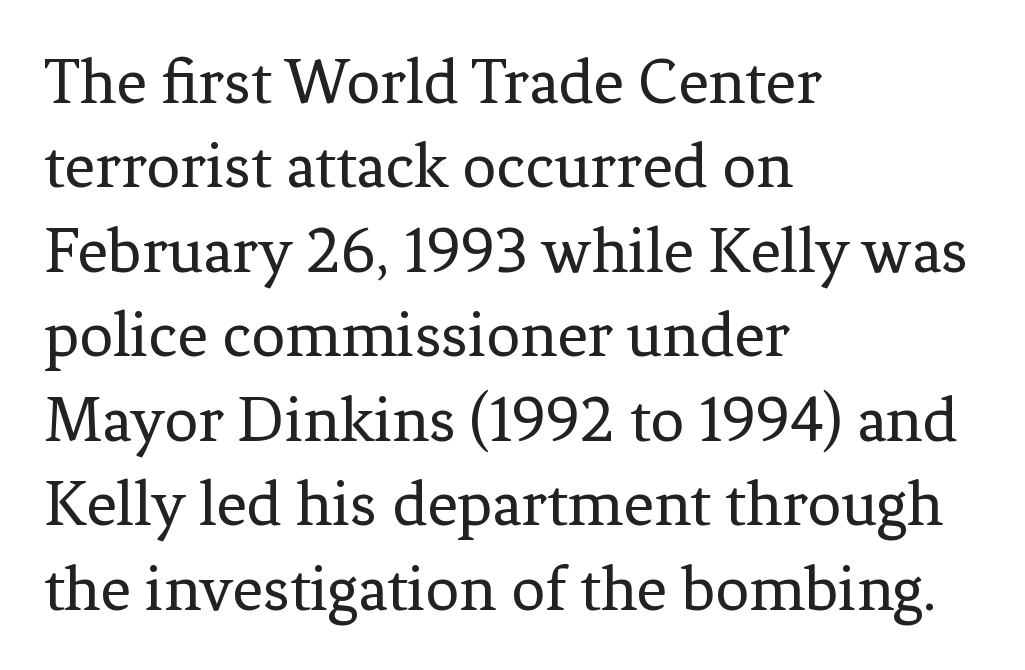
Horizontal bands of white between lines are of average thickness. Words appear dense and cohesive because spacing is normal. No chunkiness to these letters — they're not bold. Compared with a centered layout, this one pins lines to the left instead.
